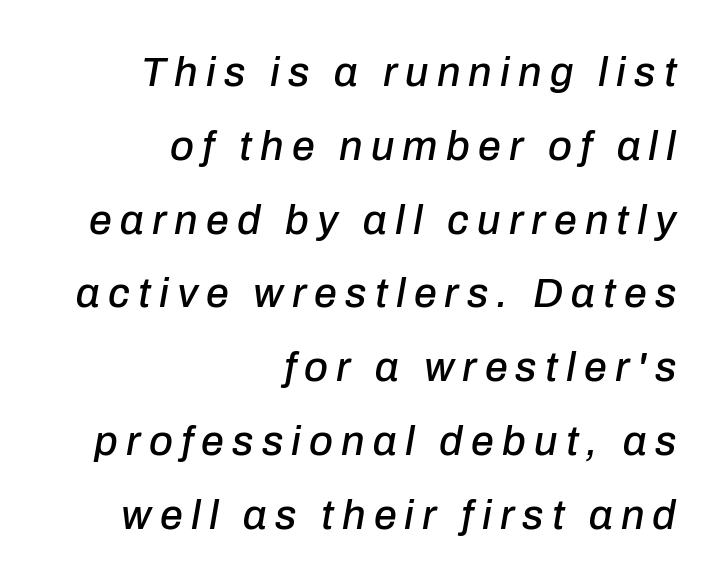
Is the block centered? No — it sits flush against the right margin. Italic: yes, the glyphs are oblique. Here the designer chose a conventional face with non-uniform glyph widths. Descenders hang freely into open space. What stands out about the letter spacing? Its width — letters are far apart.
